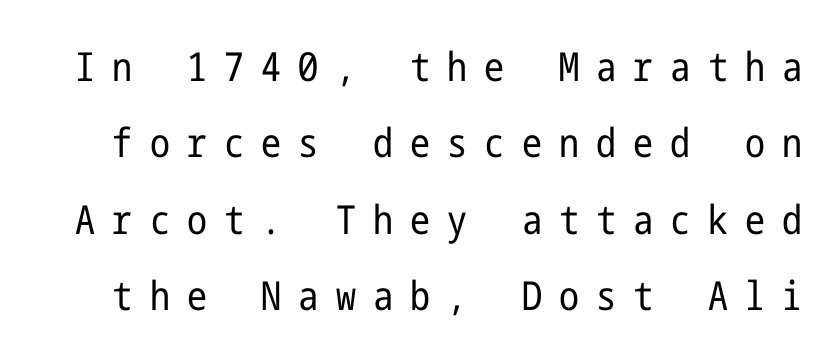
Q: Is the text bold? A: No.
Q: Is the text italic (slanted)? A: No, it is upright.
Q: Is the typeface a serif or a sans-serif typeface? A: Sans-serif.
Q: Is the text underlined? A: No.
Q: Is the spacing between letters normal or unusually wide? A: Unusually wide.
Q: Is the spacing between lines tight, normal or loose? A: Loose.
Q: Width (condensed, normal, or wide)? A: Condensed.
Q: Stroke contrast? A: Low.
Q: x-height? A: Medium.
